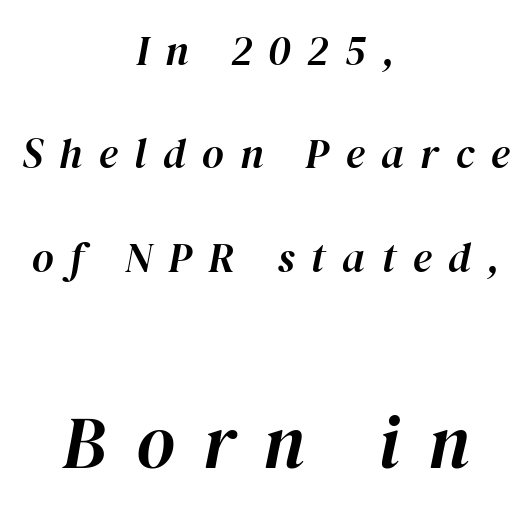
The vertical gap from one line to the next is large. Substantial extra tracking has been applied to these lines. The words here are not underlined. Visually the block forms a symmetrical silhouette, jagged on both flanks. The text carries the slant typical of an italic or oblique font. Small over large — that's the arrangement of the two blocks here.
